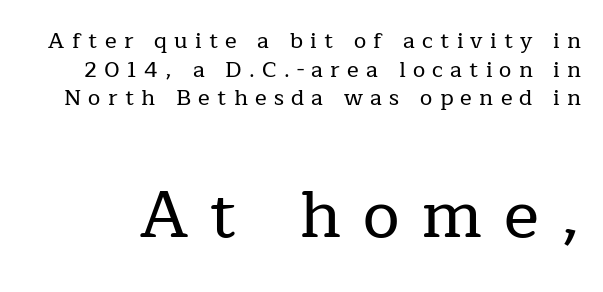
{"serif": "yes", "italic": "no", "width": "normal", "stroke_contrast": "low", "x_height": "medium", "monospaced": "no", "underline": "no", "line_spacing": "normal", "line_spacing_ratio": 1.3, "letter_spacing": "wide", "letter_spacing_em": 0.33, "larger_block": "second", "size_ratio": 3.0, "glyph_px": 66}
